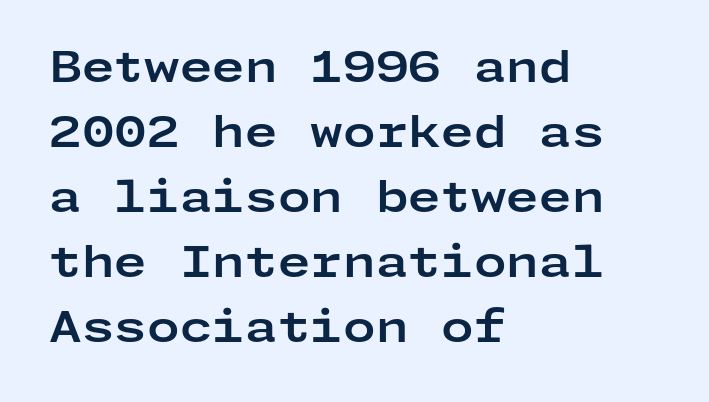
Short note: letters normally spaced. All the whitespace from short lines collects on the right. The passage shown stacks its lines at a standard gap. Typesetter's note: full bold, strokes at maximum text heaviness. The letters stand upright; this is a roman face.
